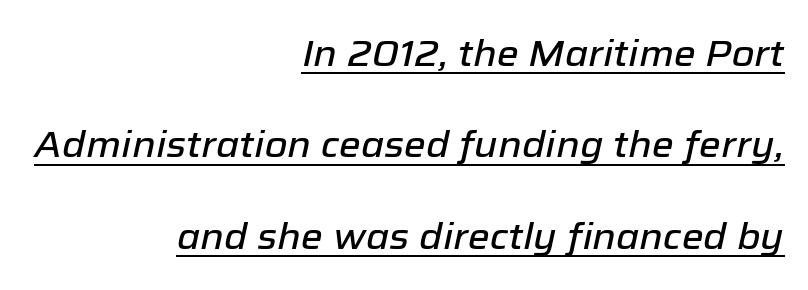
{"italic": "yes", "lean": "right", "slant_degrees": 12, "width": "normal", "stroke_contrast": "low", "x_height": "medium", "monospaced": "no", "underline": "yes", "align": "right", "line_spacing": "loose", "line_spacing_ratio": 2.47, "letter_spacing": "normal", "letter_spacing_em": 0.0, "glyph_px": 37}
